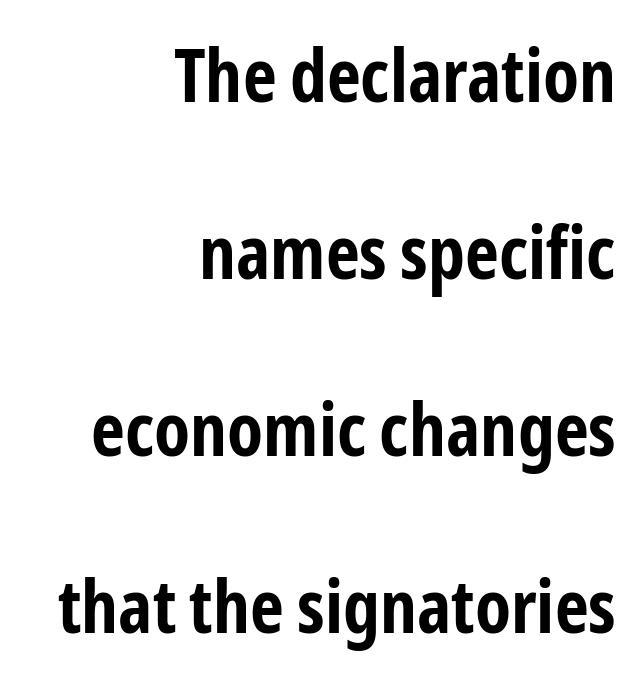
Ordinary non-slanted type is in use. Unlike a traditional serif, this face leaves its strokes unadorned. Each letter keeps its own natural width here, so spacing adapts to shape. Typeset ragged left — the right edge is the straight one. The space directly below the letters is spotless.
